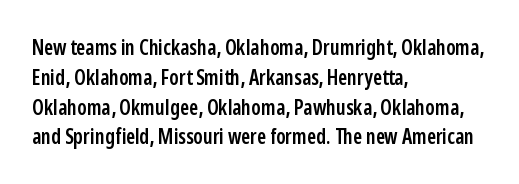
{"italic": "no", "bold": "semi", "underline": "no", "align": "left", "line_spacing": "normal", "line_spacing_ratio": 1.42, "letter_spacing": "normal", "letter_spacing_em": 0.0, "glyph_px": 21}
